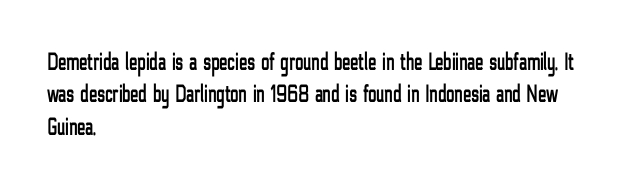
The image shows 25 px text type, upright; set left-aligned, normal line spacing (1.3x), normal letter spacing, not underlined.
